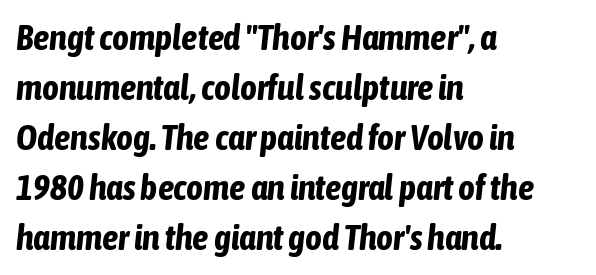
Q: Is the text bold? A: Yes.
Q: Is the text italic (slanted)? A: Yes, it leans right by about 6 degrees.
Q: Is the text underlined? A: No.
Q: How is the paragraph aligned? A: Left-aligned.
Q: Is the spacing between letters normal or unusually wide? A: Normal.
Q: Is the spacing between lines tight, normal or loose? A: Normal.
Q: Width (condensed, normal, or wide)? A: Condensed.
Q: Stroke contrast? A: Low.
Q: x-height? A: Medium.
Q: Monospaced? A: No.
